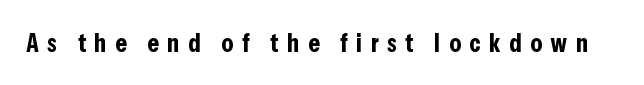
Inter-character spacing is expanded well beyond the font's built-in metrics. Lines of text with bare space underneath. The typography opts for an upright posture over an oblique one. Heavy-handed strokes throughout: this text is bold.
